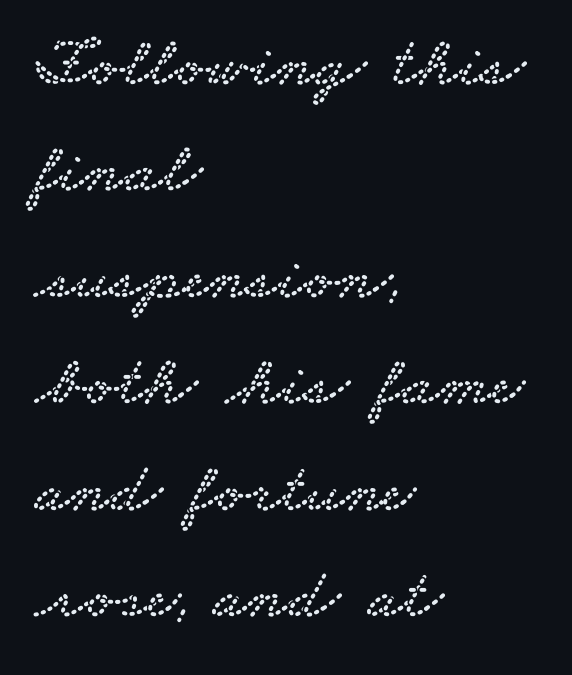
Spacing verdict: proportional, widths tailored to each character. Any mark beneath the type? The region is blank. Caption: standard tracking, unaltered.
